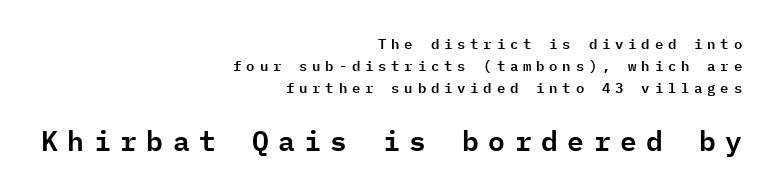
Q: Is the text italic (slanted)? A: No, it is upright.
Q: Is the typeface a serif or a sans-serif typeface? A: Sans-serif.
Q: Is the text underlined? A: No.
Q: How is the paragraph aligned? A: Right-aligned.
Q: Is the spacing between letters normal or unusually wide? A: Unusually wide.
Q: Is the spacing between lines tight, normal or loose? A: Normal.
Q: Which block of text is set in a larger size, the first (top) or the second (bottom)? A: The second (bottom) one.
Q: Width (condensed, normal, or wide)? A: Normal.
Q: Stroke contrast? A: Low.
Q: x-height? A: Medium.
Q: Monospaced? A: Yes.
